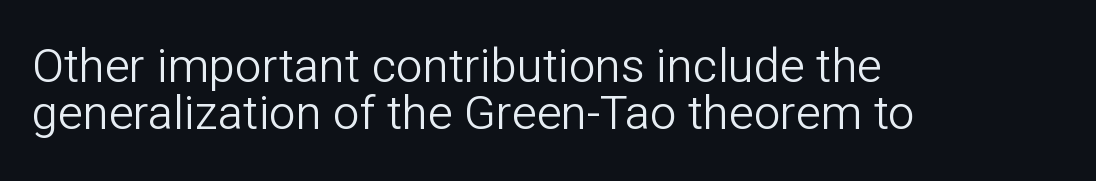
The image shows 47 px light sans-serif type, upright; set left-aligned, tight line spacing (1.0x), normal letter spacing, not underlined; low stroke contrast and a medium x-height.
